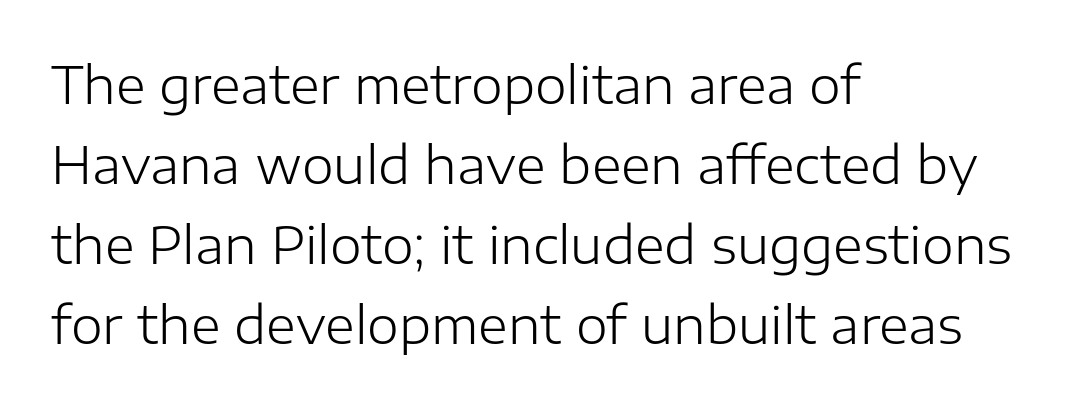
No feet cap the strokes, marking this as sans-serif type. These lines sit exactly where default settings would place them. Compared with typical body copy, the letter spacing here is the same. Do the characters align in a grid? No, the font is proportional. Weight class: somewhere from thin through regular. Notice how the passage keeps a crisp vertical edge on the left only.
